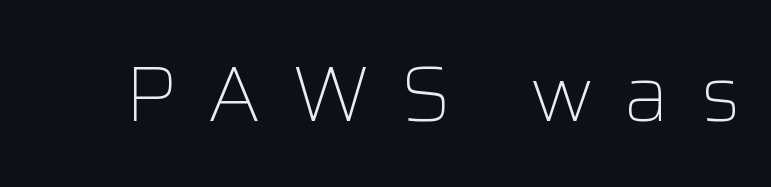
{"serif": "no", "italic": "no", "bold": "no", "weight": "light", "width": "normal", "stroke_contrast": "low", "x_height": "medium", "monospaced": "no", "underline": "no", "letter_spacing": "wide", "letter_spacing_em": 0.39, "glyph_px": 79}
